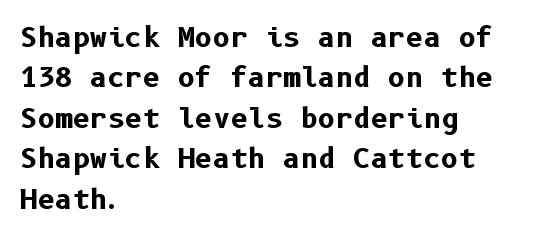
Q: Is the text bold? A: Yes.
Q: Is the text italic (slanted)? A: No, it is upright.
Q: Is the text underlined? A: No.
Q: How is the paragraph aligned? A: Left-aligned.
Q: Is the spacing between letters normal or unusually wide? A: Normal.
Q: Is the spacing between lines tight, normal or loose? A: Normal.
